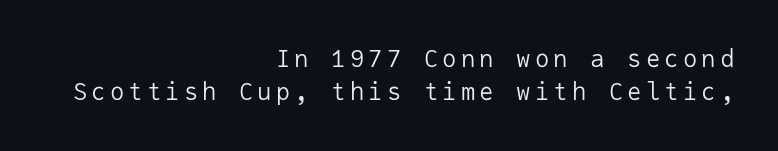
Q: Is the text bold? A: No.
Q: Is the text italic (slanted)? A: No, it is upright.
Q: Is the text underlined? A: No.
Q: How is the paragraph aligned? A: Right-aligned.
Q: Is the spacing between lines tight, normal or loose? A: Normal.
